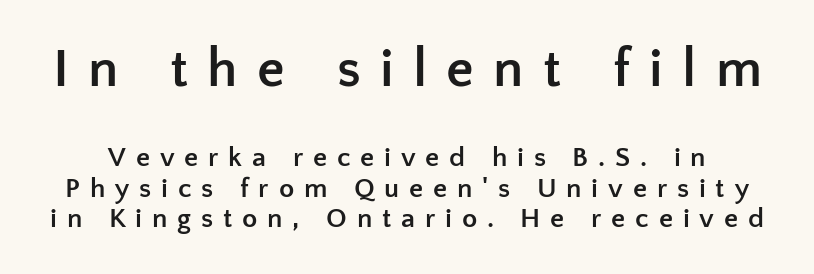
The image shows 55 px semibold sans-serif type, upright; set tight line spacing (1.08x), unusually wide letter spacing (+0.35 em), not underlined; the first (top) block is 1.96x larger; low stroke contrast and a medium x-height.
